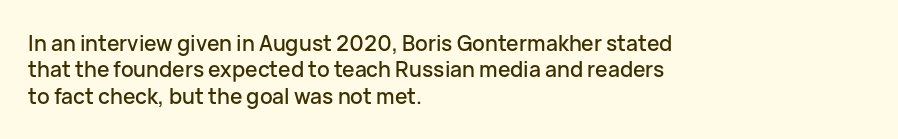
The image shows 21 px text type, upright; set left-aligned, normal line spacing (1.26x), normal letter spacing, not underlined.
